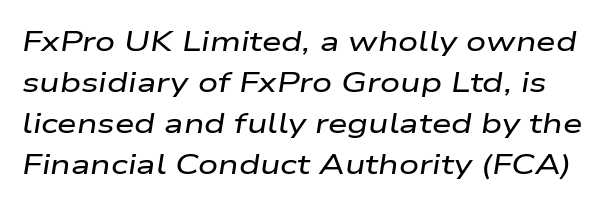
Varying glyph widths throughout — classic text-font behaviour. Default kerning and tracking; the words read as compact shapes. In terms of posture, this sample is oblique. Line spacing here is normal.
